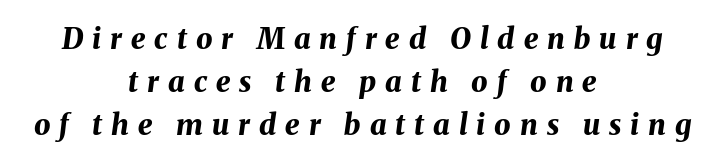
{"italic": "yes", "lean": "right", "slant_degrees": 8, "bold": "yes", "weight": "bold", "width": "normal", "stroke_contrast": "medium", "x_height": "medium", "monospaced": "no", "underline": "no", "align": "center", "line_spacing": "normal", "line_spacing_ratio": 1.49, "letter_spacing": "wide", "letter_spacing_em": 0.31, "glyph_px": 29}
